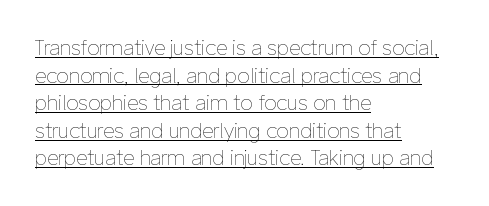
The image shows 20 px text type, upright; set left-aligned, normal line spacing (1.38x), normal letter spacing, underlined.
